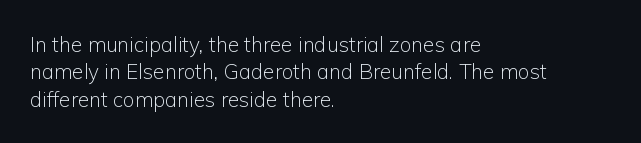
The image shows 21 px text type, upright; set left-aligned, normal line spacing (1.3x), normal letter spacing, not underlined.
